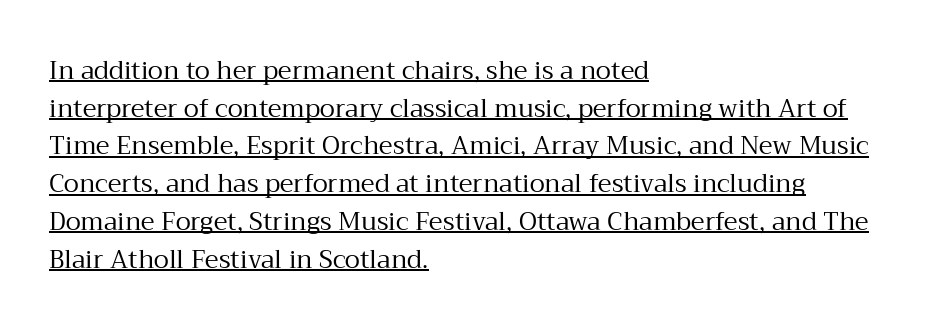
{"italic": "no", "bold": "no", "underline": "yes", "align": "left", "line_spacing": "normal", "line_spacing_ratio": 1.51, "letter_spacing": "normal", "letter_spacing_em": 0.0, "glyph_px": 25}
